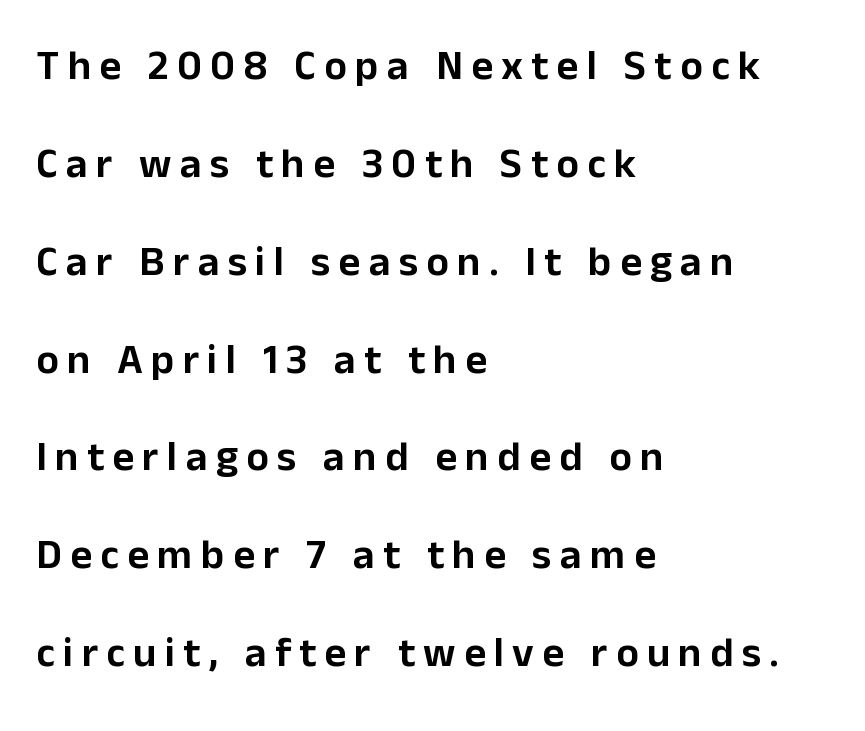
The image shows 42 px sans-serif type, upright; set left-aligned, loose line spacing (2.33x), unusually wide letter spacing (+0.2 em), not underlined; low stroke contrast and a medium x-height.
